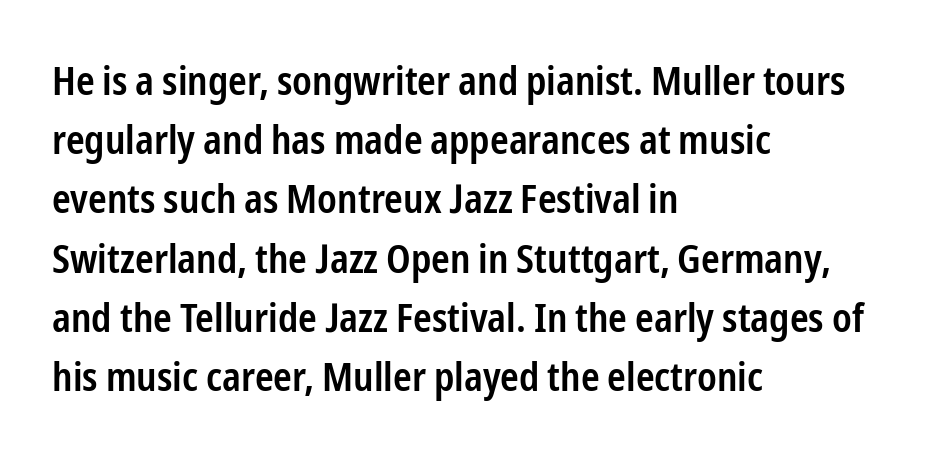
To sum up the face: it is a sans, with no serifs. Reading down the block, your eye returns to a fixed left position each line. Stroke thickness is moderately raised; the sample reads as semibold. These lines are rendered in a variable-pitch font. Just letters on the line, the space beneath them empty. In terms of posture, this sample is upright.
